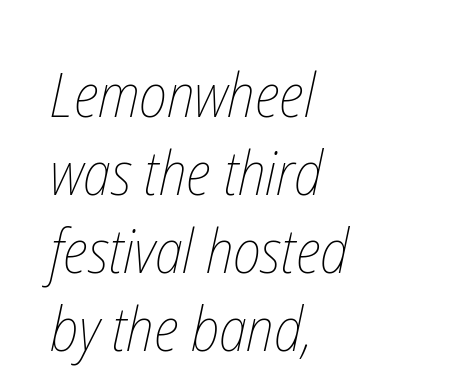
{"bold": "no", "weight": "thin", "width": "condensed", "stroke_contrast": "low", "x_height": "medium", "monospaced": "no", "underline": "no", "align": "left", "line_spacing": "normal", "line_spacing_ratio": 1.26, "letter_spacing": "normal", "letter_spacing_em": 0.0, "glyph_px": 62}
